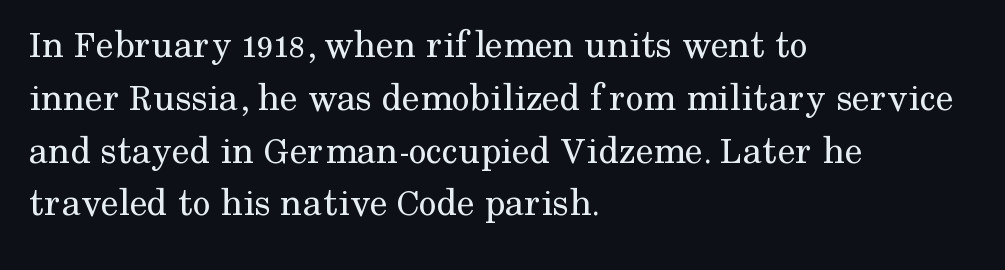
The image shows 40 px regular-weight serif type, upright; set left-aligned, normal line spacing (1.32x), normal letter spacing, not underlined; medium stroke contrast and a medium x-height.
